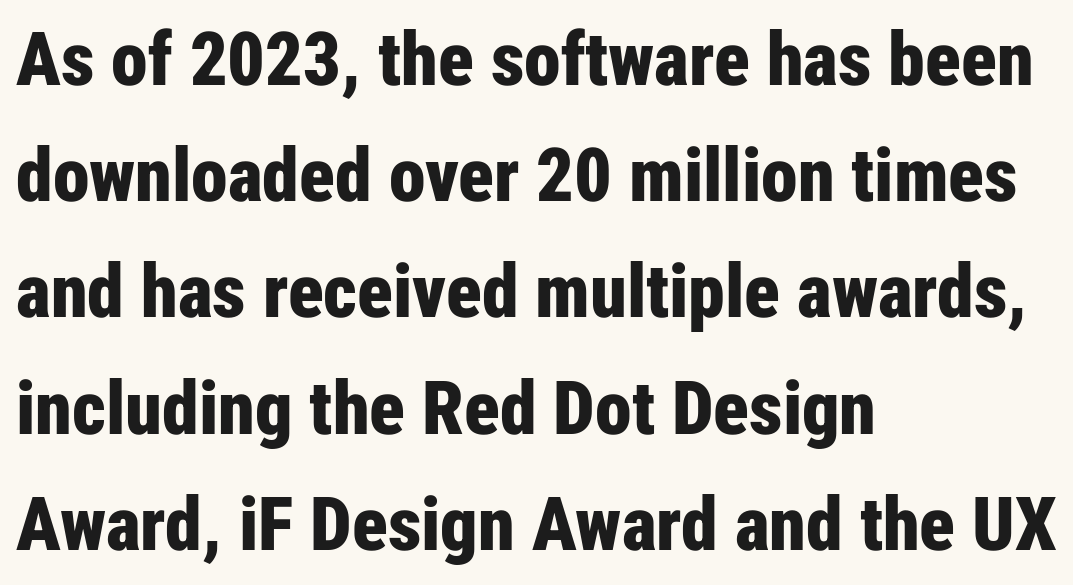
{"serif": "no", "italic": "no", "bold": "yes", "weight": "bold", "width": "condensed", "stroke_contrast": "low", "x_height": "medium", "monospaced": "no", "underline": "no", "align": "left", "line_spacing": "normal", "line_spacing_ratio": 1.57, "letter_spacing": "normal", "letter_spacing_em": 0.0, "glyph_px": 74}
